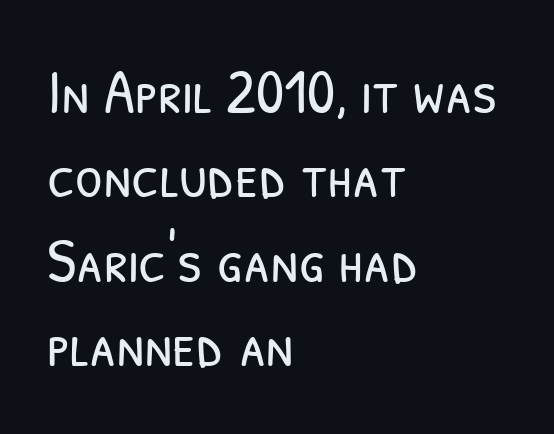
The image shows 63 px light, condensed sans-serif type; set left-aligned, normal line spacing (1.34x), normal letter spacing, not underlined; low stroke contrast and a medium x-height.
